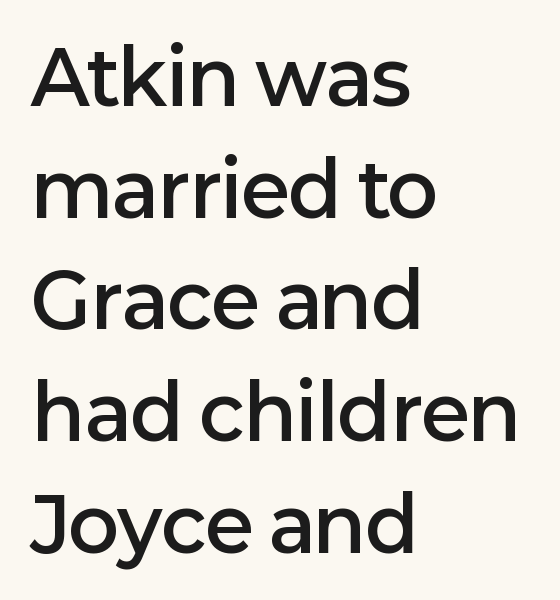
The image shows 75 px semibold sans-serif type, upright; set left-aligned, normal line spacing (1.49x), normal letter spacing, not underlined; low stroke contrast and a medium x-height.
